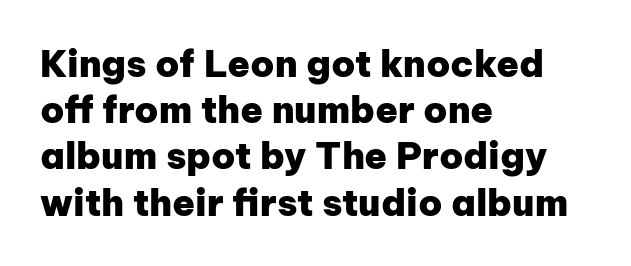
Is there any slant? The stems are plumb. Visually the block forms a straight wall on the left and a jagged coastline on the right. Each letter keeps its own natural width here, so spacing adapts to shape. Thick stems and heavy bowls — unmistakably bold. Unlike a traditional serif, this face leaves its strokes unadorned.
